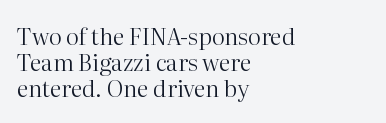
Vertically, the passage feels compressed, each row crowding the next. Nobody drew a line under any word here. The lettering holds an erect, upright posture throughout. Caption: standard tracking, unaltered.
